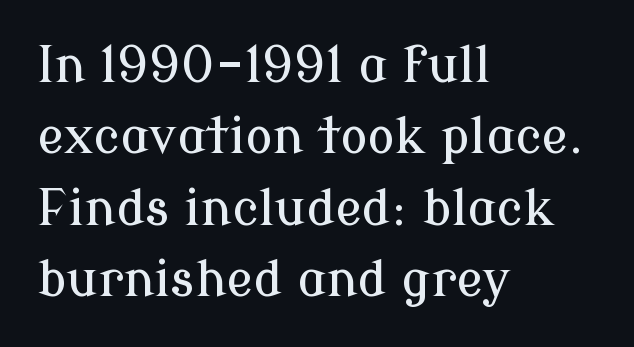
Q: Is the text italic (slanted)? A: No, it is upright.
Q: Is the typeface a serif or a sans-serif typeface? A: Serif.
Q: Is the text underlined? A: No.
Q: How is the paragraph aligned? A: Left-aligned.
Q: Is the spacing between letters normal or unusually wide? A: Normal.
Q: Is the spacing between lines tight, normal or loose? A: Normal.
Q: Width (condensed, normal, or wide)? A: Normal.
Q: Stroke contrast? A: Low.
Q: x-height? A: Medium.
Q: Monospaced? A: No.
